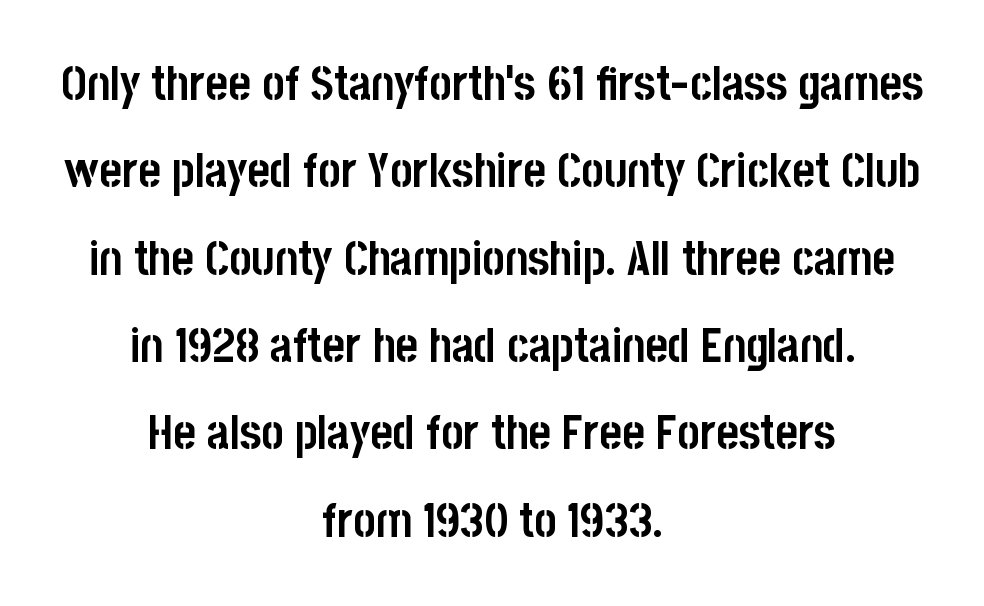
Q: Is the text bold? A: Yes.
Q: Is the text italic (slanted)? A: No, it is upright.
Q: Is the typeface a serif or a sans-serif typeface? A: Sans-serif.
Q: Is the text underlined? A: No.
Q: How is the paragraph aligned? A: Centered.
Q: Is the spacing between letters normal or unusually wide? A: Normal.
Q: Width (condensed, normal, or wide)? A: Condensed.
Q: Stroke contrast? A: Low.
Q: x-height? A: Large.
Q: Monospaced? A: No.
